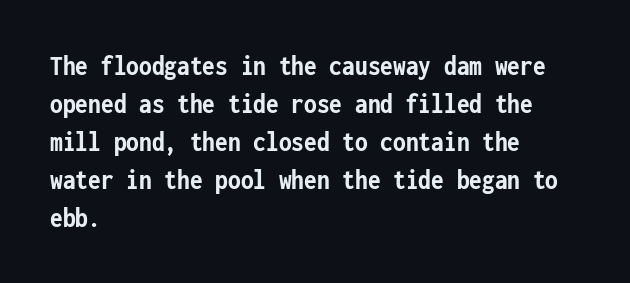
You could count columns in this text — the font is strictly monospaced. Inter-character spacing is left at the font's built-in metrics. These lines stack with their left ends in a neat column. Leading matches the norm, producing a regular column. Typographic density is high because the face is bold. You can tell from the bare stems that sans-serif type was used.
